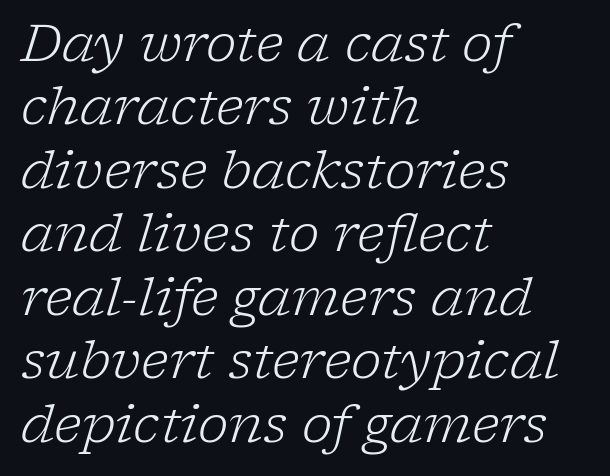
{"serif": "yes", "italic": "yes", "lean": "right", "slant_degrees": 17, "bold": "no", "weight": "light", "width": "normal", "stroke_contrast": "low", "x_height": "medium", "monospaced": "no", "underline": "no", "align": "left", "line_spacing_ratio": 1.22, "letter_spacing": "normal", "letter_spacing_em": 0.0, "glyph_px": 52}
